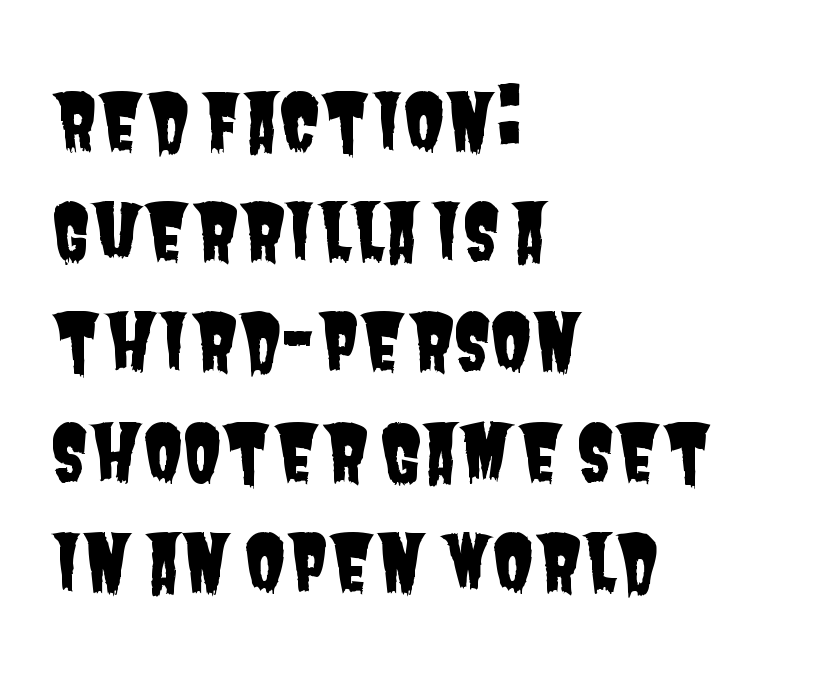
{"serif": "no", "width": "condensed", "stroke_contrast": "low", "x_height": "large", "monospaced": "no", "underline": "no", "align": "left", "line_spacing": "normal", "line_spacing_ratio": 1.45, "letter_spacing": "normal", "letter_spacing_em": 0.0, "glyph_px": 76}
